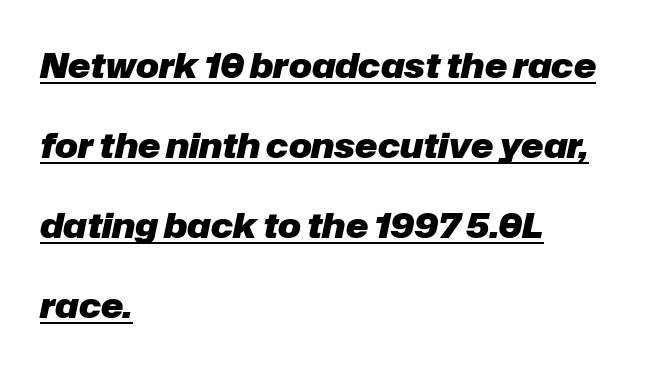
Q: Is the text bold? A: Yes.
Q: Is the text italic (slanted)? A: Yes, it leans right by about 12 degrees.
Q: Is the text underlined? A: Yes.
Q: How is the paragraph aligned? A: Left-aligned.
Q: Is the spacing between letters normal or unusually wide? A: Normal.
Q: Is the spacing between lines tight, normal or loose? A: Loose.
Q: Width (condensed, normal, or wide)? A: Normal.
Q: Stroke contrast? A: Low.
Q: x-height? A: Medium.
Q: Monospaced? A: No.
